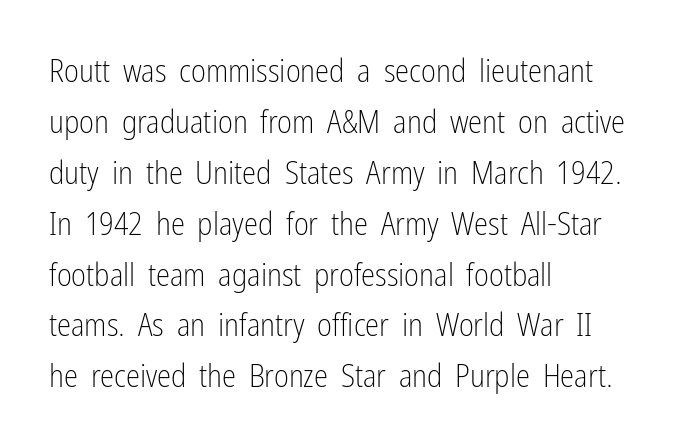
To sum up the face: it is a sans, with no serifs. These lines are set flush left with a ragged right edge. Between one letter and the next there's only the usual sliver of space. The typesetting does not lean heavy: it is not bold. Note the varied advance widths — an 'i' is clearly narrower than an 'm'. Ascenders rise straight up at ninety degrees.
